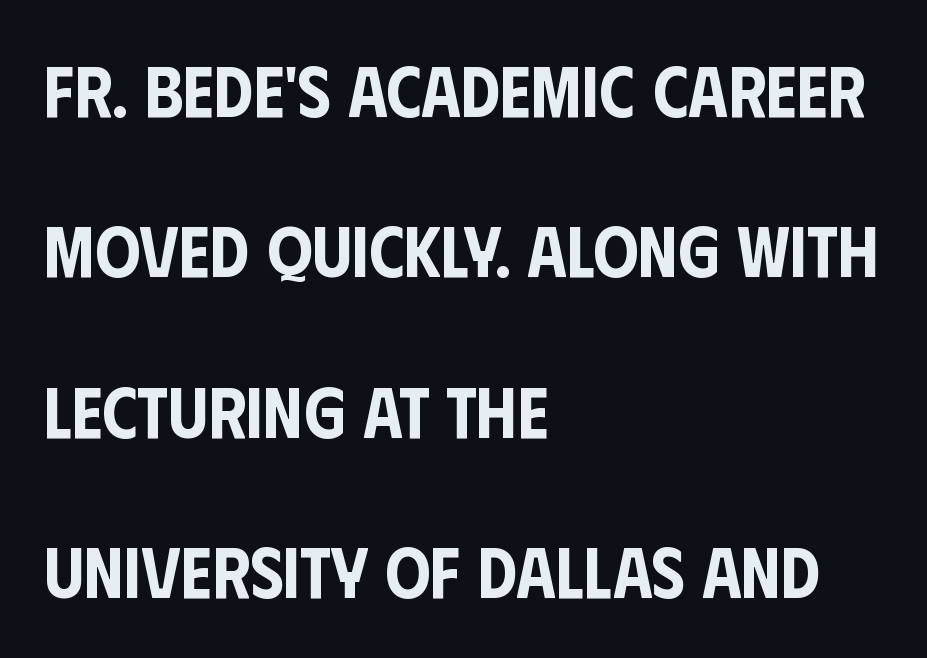
The image shows 71 px condensed sans-serif type, upright; set left-aligned, loose line spacing (2.26x), normal letter spacing, not underlined; low stroke contrast and a large x-height.
